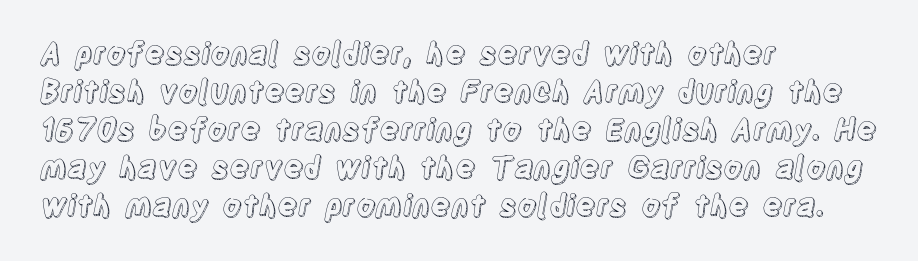
Standard letterfit; no display-style spreading of the glyphs. The baseline area is clear. Rows of type keep a routine distance in the vertical direction. Proportional: the letters do not fall into vertical columns. Casual observation: everything's shoved over to the left.
